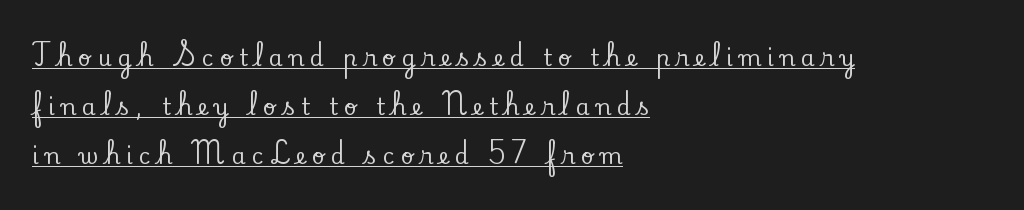
The image shows 22 px text type, upright; set left-aligned, loose line spacing (2.23x), unusually wide letter spacing (+0.29 em), underlined.
